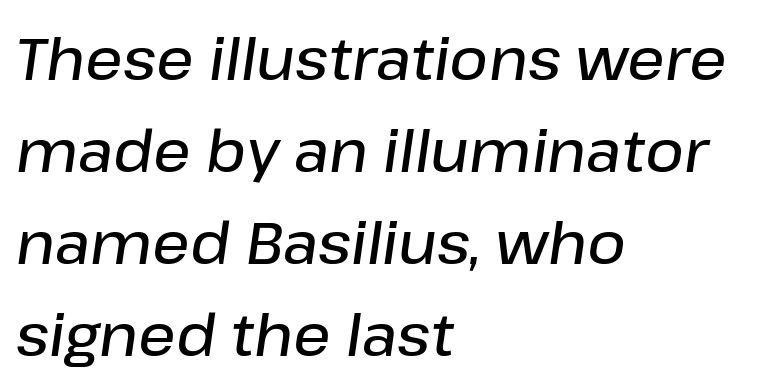
This rendering leaves character spacing at its baseline value. What weight is shown? A semibold, between regular and bold. The baseline area is clear. If you drew a line through each stem, it would be angled.
